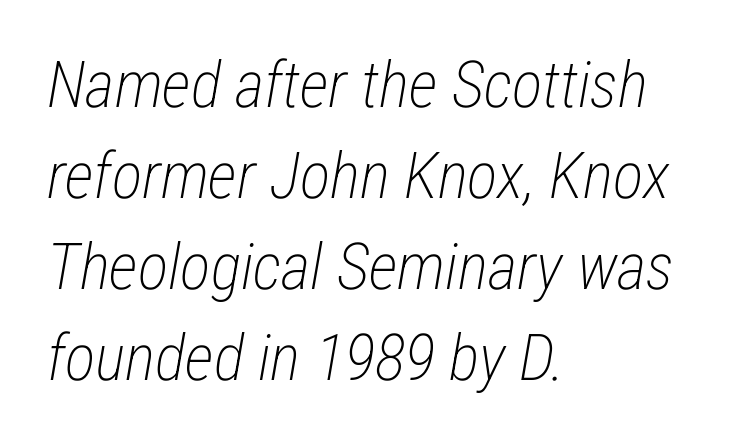
{"italic": "yes", "lean": "right", "slant_degrees": 12, "bold": "no", "weight": "light", "width": "condensed", "stroke_contrast": "low", "x_height": "medium", "monospaced": "no", "underline": "no", "align": "left", "line_spacing": "normal", "line_spacing_ratio": 1.42, "letter_spacing": "normal", "letter_spacing_em": 0.0, "glyph_px": 64}
